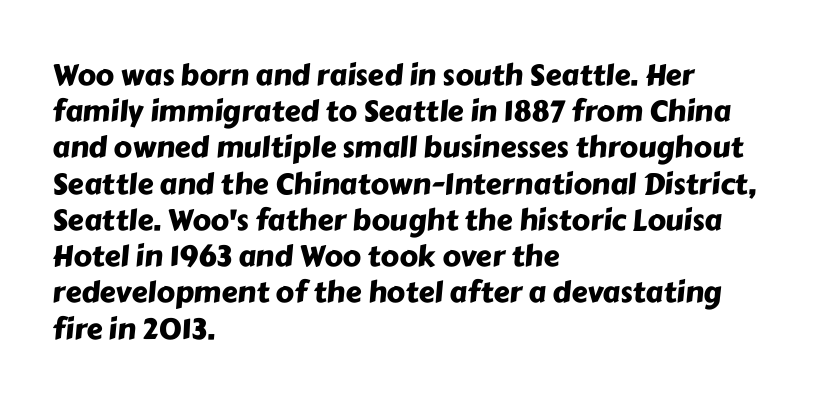
Leading: standard. The type family on display is of the sans-serif kind. Nothing unusual about the tracking: characters are spaced as the font intends. The passage is arranged the way most books set body copy — flush left. Check under the words: just untouched page.
